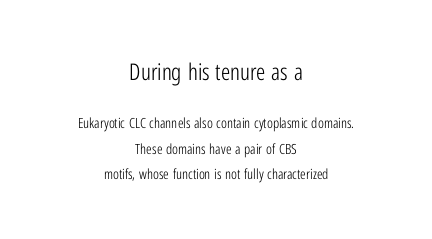
The image shows 23 px text type, upright; set centered, line spacing 1.82x, normal letter spacing, not underlined; the first (top) block is 1.64x larger.
